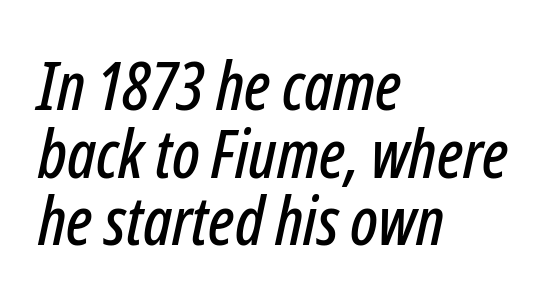
{"italic": "yes", "lean": "right", "slant_degrees": 12, "width": "condensed", "stroke_contrast": "low", "x_height": "medium", "monospaced": "no", "underline": "no", "align": "left", "line_spacing": "tight", "line_spacing_ratio": 1.01, "letter_spacing": "normal", "letter_spacing_em": 0.0, "glyph_px": 67}
